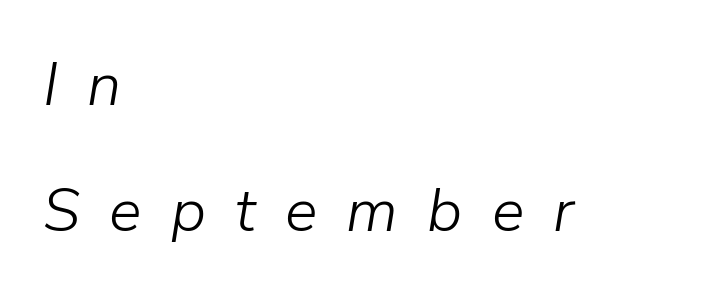
The image shows 61 px light type, italic (leaning right); set left-aligned, loose line spacing (2.06x), unusually wide letter spacing (+0.48 em), not underlined; low stroke contrast and a medium x-height.
